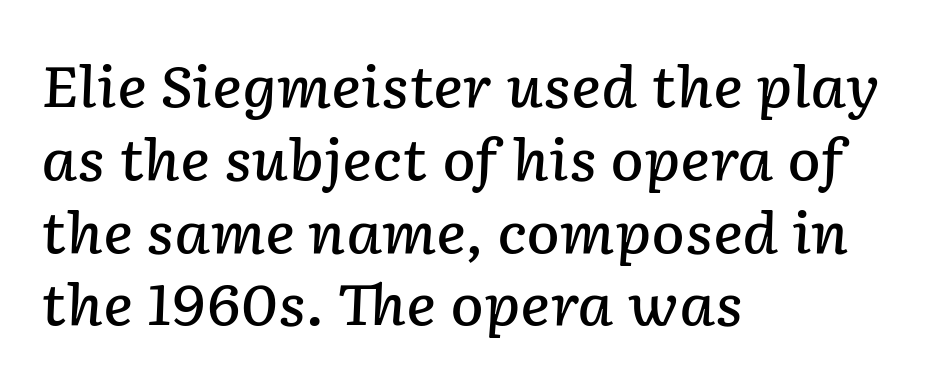
Line starts are locked; line ends wander. Plain, unruled lines of type. The face used here is proportionally spaced, like ordinary book or web type. There's an unmistakable incline to the writing here. The vertical gap from one line to the next is medium.
